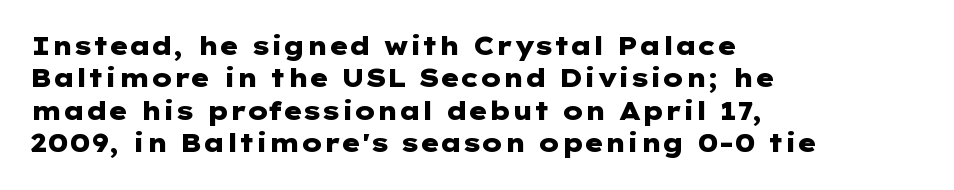
{"italic": "no", "bold": "yes", "underline": "no", "align": "left", "line_spacing": "normal", "line_spacing_ratio": 1.3, "letter_spacing": "normal", "letter_spacing_em": 0.0, "glyph_px": 25}
